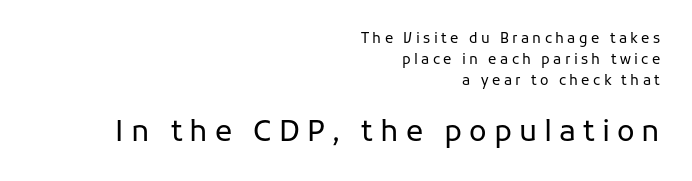
The image shows 29 px regular-weight sans-serif type, upright; set right-aligned, normal line spacing (1.5x), unusually wide letter spacing (+0.24 em), not underlined; the second (bottom) block is 2.07x larger; low stroke contrast and a medium x-height.
